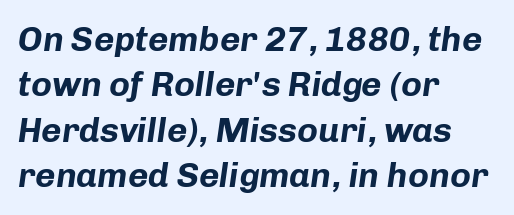
Q: Is the text bold? A: Yes.
Q: Is the text italic (slanted)? A: Yes, it leans right by about 8 degrees.
Q: Is the text underlined? A: No.
Q: How is the paragraph aligned? A: Left-aligned.
Q: Is the spacing between letters normal or unusually wide? A: Normal.
Q: Is the spacing between lines tight, normal or loose? A: Normal.
Q: Width (condensed, normal, or wide)? A: Normal.
Q: Stroke contrast? A: Low.
Q: x-height? A: Medium.
Q: Monospaced? A: No.
